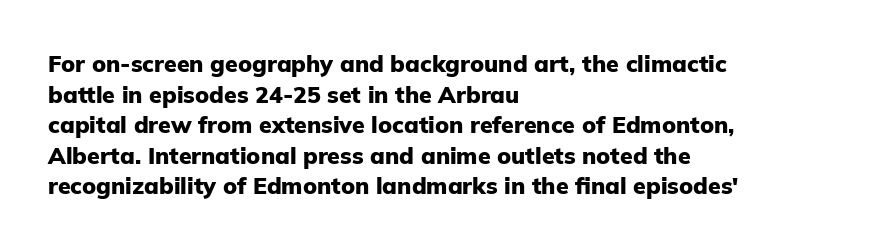
{"italic": "no", "bold": "yes", "underline": "no", "align": "left", "line_spacing": "normal", "line_spacing_ratio": 1.33, "letter_spacing": "normal", "letter_spacing_em": 0.0, "glyph_px": 23}
